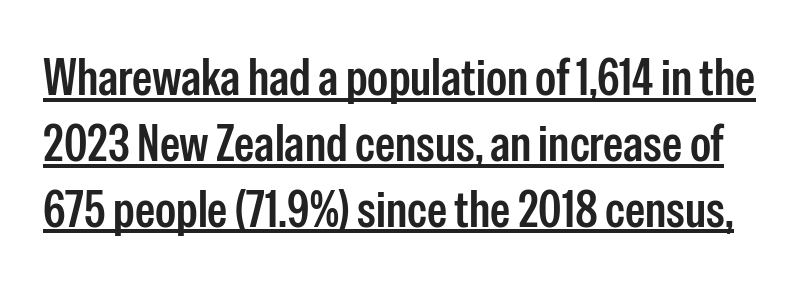
{"serif": "no", "italic": "no", "width": "condensed", "stroke_contrast": "low", "x_height": "medium", "monospaced": "no", "underline": "yes", "line_spacing": "normal", "line_spacing_ratio": 1.29, "letter_spacing": "normal", "letter_spacing_em": 0.0, "glyph_px": 51}
